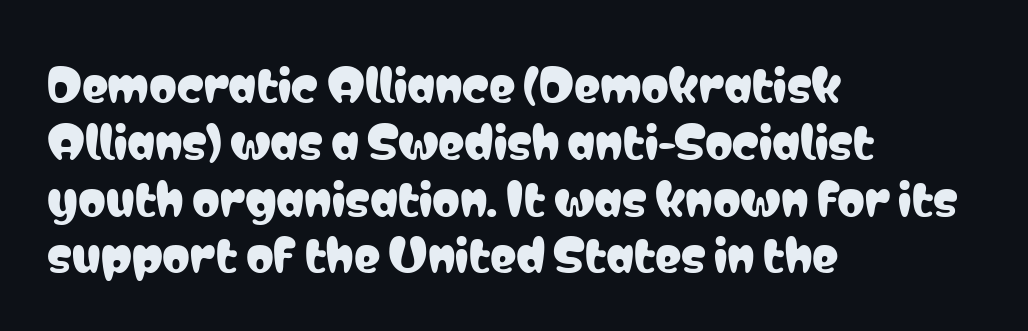
Q: Is the text italic (slanted)? A: No, it is upright.
Q: Is the typeface a serif or a sans-serif typeface? A: Sans-serif.
Q: Is the text underlined? A: No.
Q: How is the paragraph aligned? A: Left-aligned.
Q: Is the spacing between letters normal or unusually wide? A: Normal.
Q: Is the spacing between lines tight, normal or loose? A: Normal.
Q: Width (condensed, normal, or wide)? A: Condensed.
Q: Stroke contrast? A: Low.
Q: x-height? A: Medium.
Q: Monospaced? A: No.
